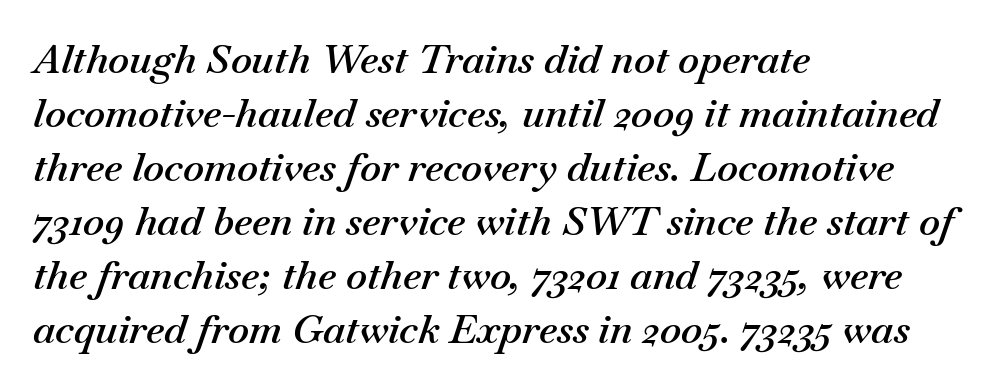
The image shows 40 px semibold type, italic (leaning right); set left-aligned, normal line spacing (1.35x), normal letter spacing, not underlined; medium stroke contrast and a small x-height.
